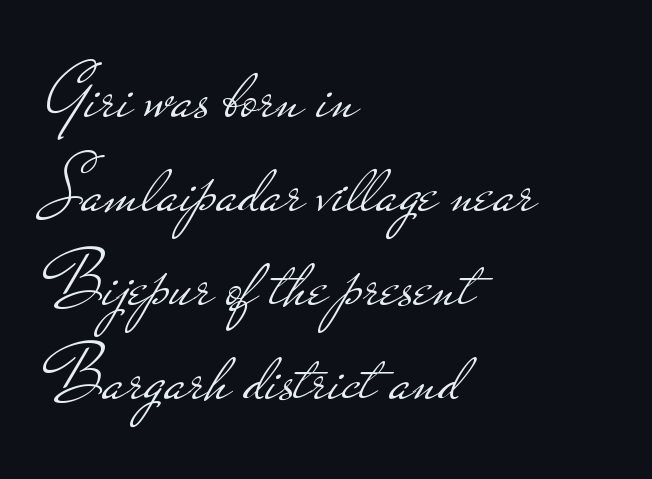
What kind of face is this? One without serifs — a sans. Standard letterfit; no display-style spreading of the glyphs. Bare-footed words on every line. The rag falls on the right side of this text block. Nothing heavy about these letters — not bold at all.
